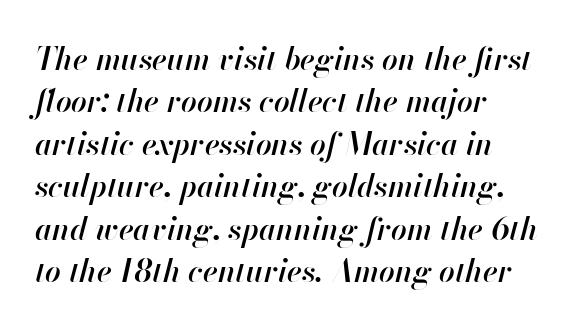
Q: Is the text bold? A: Semi-bold.
Q: Is the text italic (slanted)? A: Yes, it leans right by about 13 degrees.
Q: Is the text underlined? A: No.
Q: How is the paragraph aligned? A: Left-aligned.
Q: Is the spacing between letters normal or unusually wide? A: Normal.
Q: Is the spacing between lines tight, normal or loose? A: Normal.
Q: Width (condensed, normal, or wide)? A: Normal.
Q: Stroke contrast? A: High.
Q: x-height? A: Small.
Q: Monospaced? A: No.
